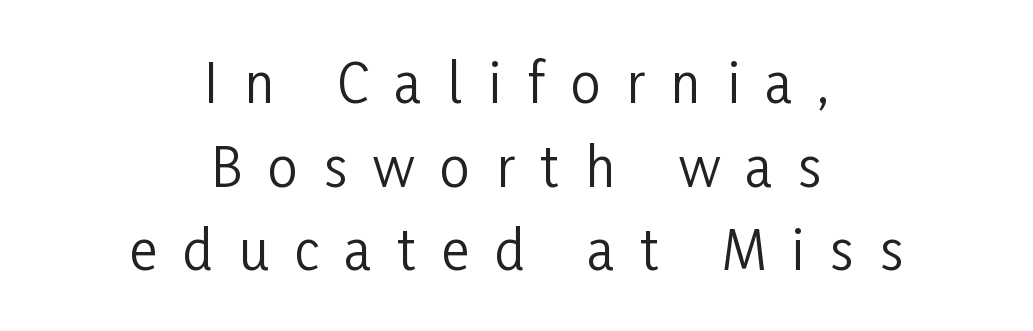
{"serif": "no", "italic": "no", "bold": "no", "weight": "regular", "width": "condensed", "stroke_contrast": "low", "x_height": "medium", "monospaced": "no", "underline": "no", "align": "center", "line_spacing": "normal", "line_spacing_ratio": 1.58, "letter_spacing": "wide", "letter_spacing_em": 0.49, "glyph_px": 53}
